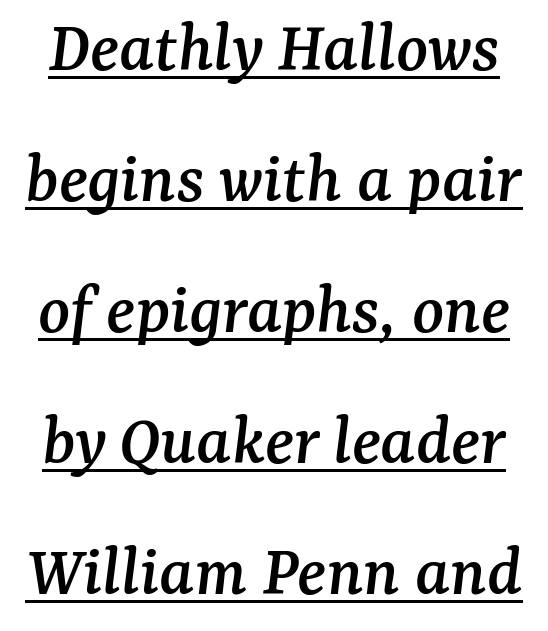
Honestly, the letter spacing is just normal — you wouldn't notice it. Each letter keeps its own natural width here, so spacing adapts to shape. Glance below the letters and you will spot a drawn line. The whole block is typeset with a tilt. The face used here is seriffed, in the tradition of book romans.
